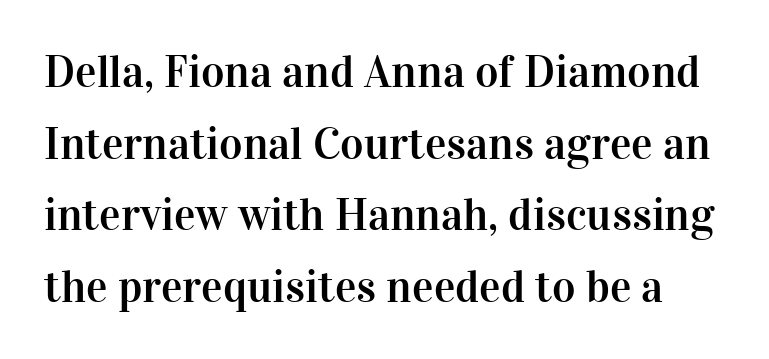
You could call the tracking neutral — neither tight nor loose. The type sits square on the baseline with zero lean. The words here are not underlined. Old-style or modern, the face here clearly has serifs.
